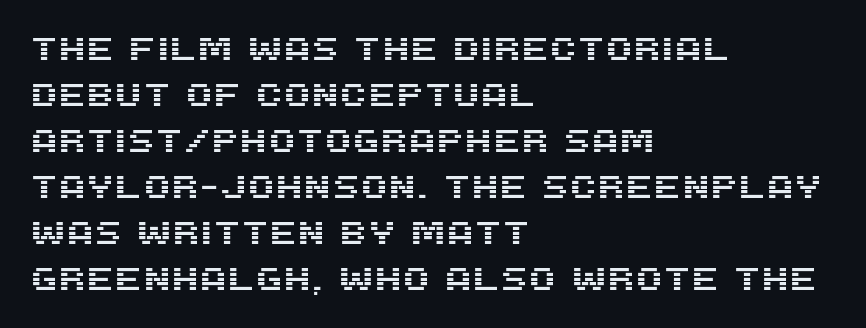
Q: Is the text italic (slanted)? A: No, it is upright.
Q: Is the typeface a serif or a sans-serif typeface? A: Sans-serif.
Q: Is the text underlined? A: No.
Q: How is the paragraph aligned? A: Left-aligned.
Q: Is the spacing between letters normal or unusually wide? A: Normal.
Q: Is the spacing between lines tight, normal or loose? A: Normal.
Q: Width (condensed, normal, or wide)? A: Normal.
Q: Stroke contrast? A: Medium.
Q: x-height? A: Large.
Q: Monospaced? A: No.
